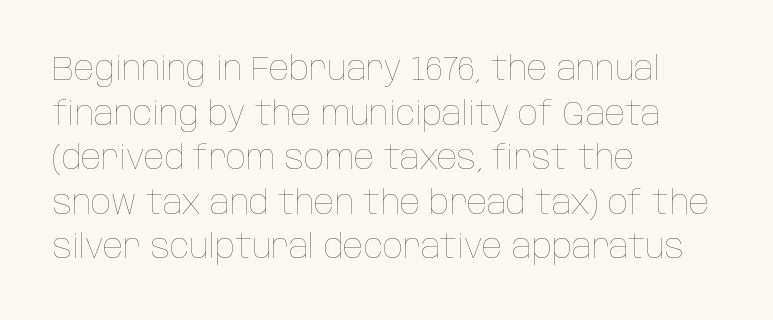
{"italic": "no", "bold": "no", "weight": "thin", "width": "condensed", "stroke_contrast": "low", "x_height": "large", "monospaced": "no", "underline": "no", "align": "left", "line_spacing": "normal", "line_spacing_ratio": 1.35, "letter_spacing": "normal", "letter_spacing_em": 0.0, "glyph_px": 33}
